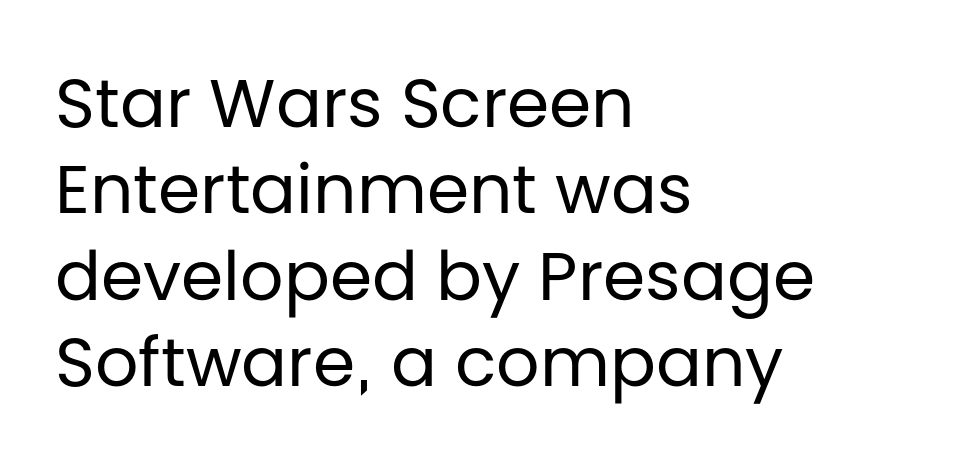
The image shows 68 px regular-weight sans-serif type, upright; set left-aligned, normal line spacing (1.27x), normal letter spacing, not underlined; low stroke contrast and a large x-height.
